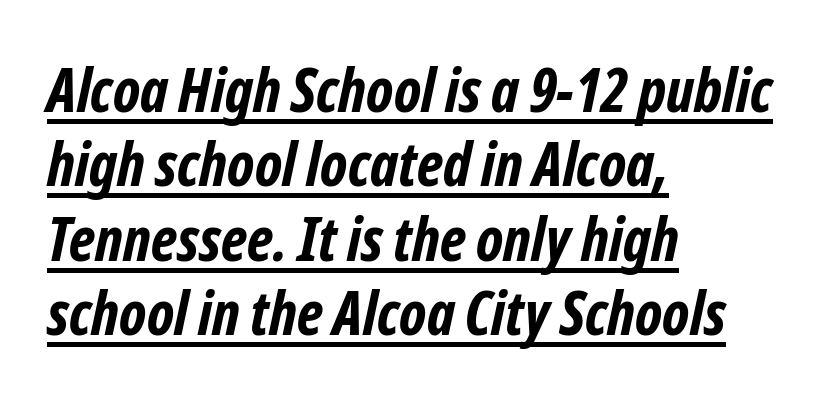
The image shows 60 px bold, condensed sans-serif type; set left-aligned, line spacing 1.24x, normal letter spacing, underlined; low stroke contrast and a medium x-height.
